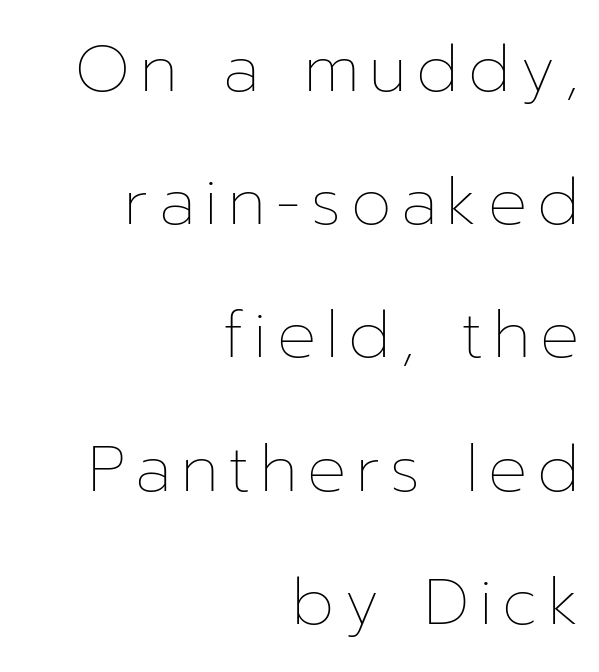
{"italic": "no", "bold": "no", "weight": "thin", "width": "normal", "stroke_contrast": "low", "x_height": "medium", "monospaced": "no", "underline": "no", "align": "right", "line_spacing": "loose", "line_spacing_ratio": 2.05, "glyph_px": 65}
